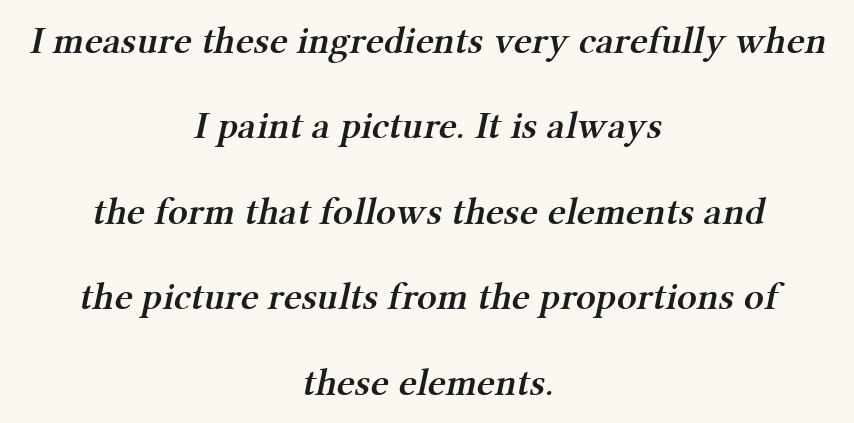
Q: Is the text bold? A: Semi-bold.
Q: Is the typeface a serif or a sans-serif typeface? A: Serif.
Q: Is the text underlined? A: No.
Q: How is the paragraph aligned? A: Centered.
Q: Is the spacing between letters normal or unusually wide? A: Normal.
Q: Is the spacing between lines tight, normal or loose? A: Loose.
Q: Width (condensed, normal, or wide)? A: Normal.
Q: Stroke contrast? A: Medium.
Q: x-height? A: Medium.
Q: Monospaced? A: No.
